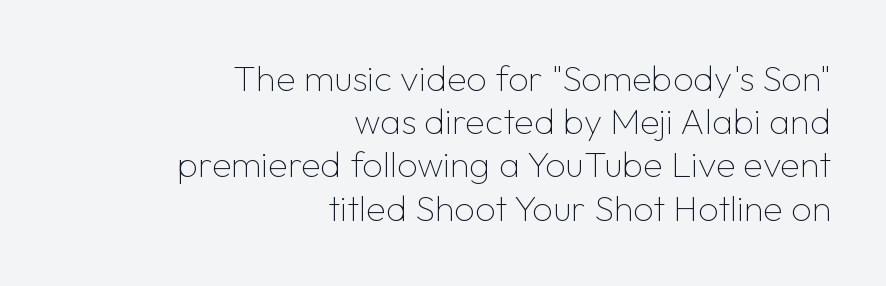
Q: Is the text bold? A: No.
Q: Is the text italic (slanted)? A: No, it is upright.
Q: Is the typeface a serif or a sans-serif typeface? A: Sans-serif.
Q: Is the text underlined? A: No.
Q: How is the paragraph aligned? A: Right-aligned.
Q: Is the spacing between letters normal or unusually wide? A: Normal.
Q: Width (condensed, normal, or wide)? A: Normal.
Q: Stroke contrast? A: Low.
Q: x-height? A: Medium.
Q: Monospaced? A: No.
